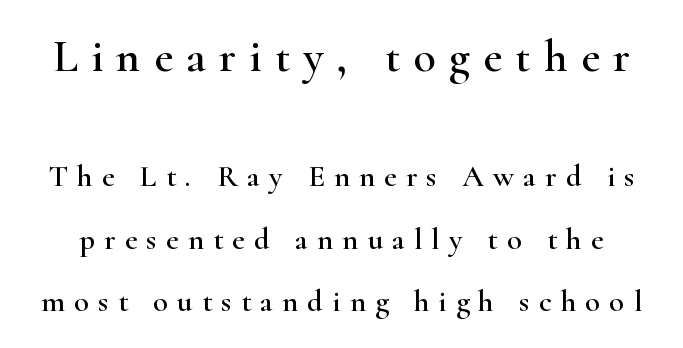
The zone under the glyphs is completely vacant. Each new line begins a long way beneath the previous one. Unlike italic type, these characters show no tilt at all. Display-style spreading of the glyphs; the letterfit is very open.
